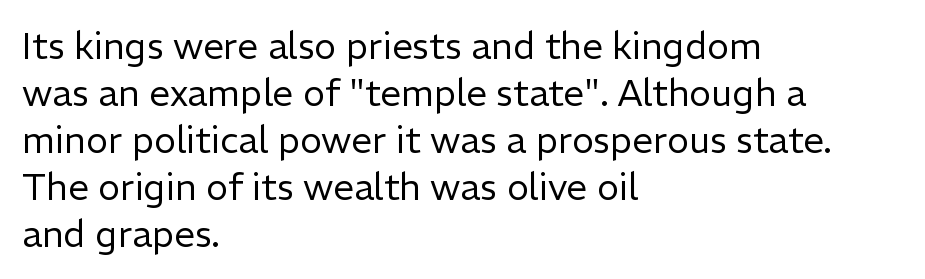
{"serif": "no", "italic": "no", "bold": "no", "weight": "regular", "width": "normal", "stroke_contrast": "low", "x_height": "medium", "monospaced": "no", "underline": "no", "align": "left", "line_spacing": "normal", "line_spacing_ratio": 1.27, "letter_spacing": "normal", "letter_spacing_em": 0.0, "glyph_px": 37}
